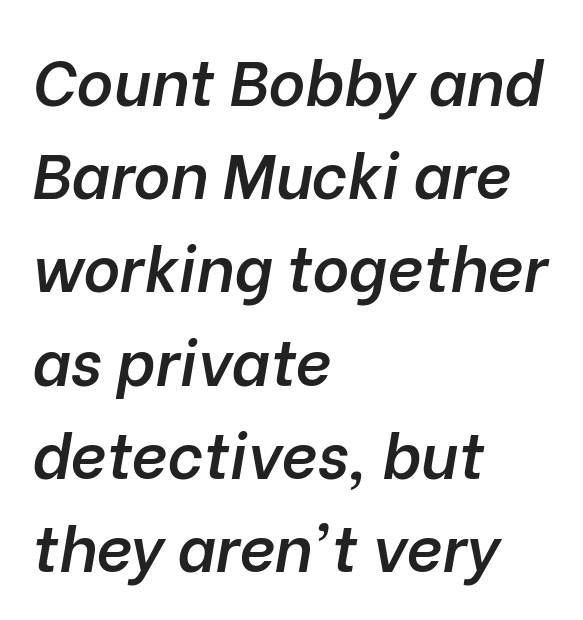
Honestly, the row spacing looks completely unremarkable. A typesetter would mark this as italic. Moderately thickened strokes mark this as semibold type. Caption: multi-line text, flush left, ragged right.
